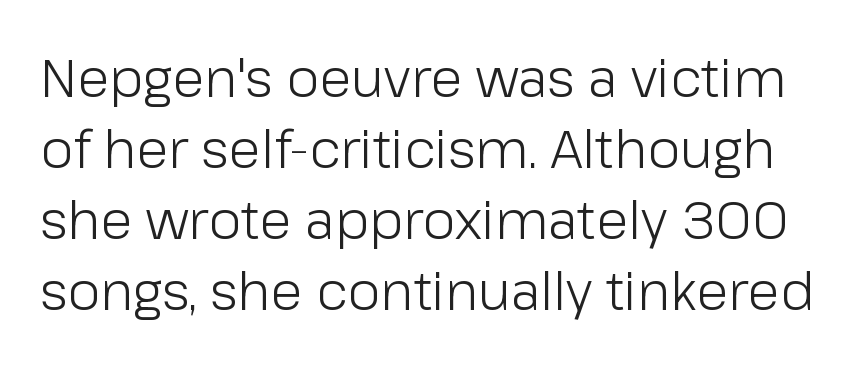
Q: Is the text bold? A: No.
Q: Is the text italic (slanted)? A: No, it is upright.
Q: Is the typeface a serif or a sans-serif typeface? A: Sans-serif.
Q: Is the text underlined? A: No.
Q: Is the spacing between letters normal or unusually wide? A: Normal.
Q: Is the spacing between lines tight, normal or loose? A: Normal.
Q: Width (condensed, normal, or wide)? A: Normal.
Q: Stroke contrast? A: Low.
Q: x-height? A: Medium.
Q: Monospaced? A: No.
